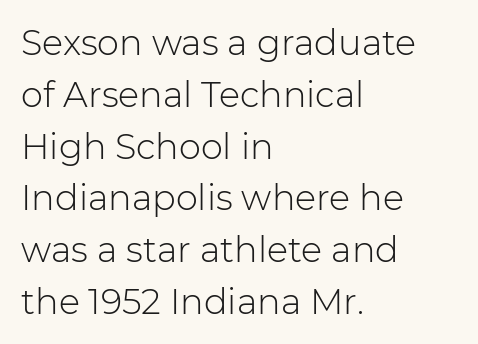
Unbolded letterforms with no extra heft. The face used here is a sans, in the tradition of grotesques and geometrics. Is this a fixed-width face? No — the glyphs have proportional, varying widths. Quick note: not italic, upright. Characters follow at the spacing the type designer built in.
